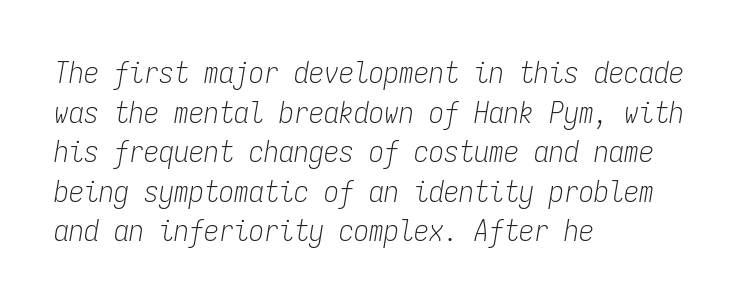
{"italic": "yes", "lean": "right", "slant_degrees": 9, "bold": "no", "weight": "light", "width": "condensed", "stroke_contrast": "low", "x_height": "medium", "monospaced": "yes", "underline": "no", "align": "left", "line_spacing": "normal", "line_spacing_ratio": 1.32, "letter_spacing": "normal", "letter_spacing_em": 0.0, "glyph_px": 30}
